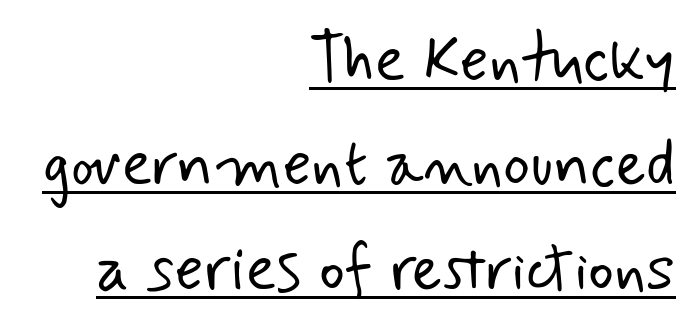
{"serif": "no", "bold": "no", "weight": "light", "width": "normal", "stroke_contrast": "low", "x_height": "small", "monospaced": "no", "underline": "yes", "align": "right", "line_spacing": "normal", "line_spacing_ratio": 1.63, "letter_spacing": "normal", "letter_spacing_em": 0.0, "glyph_px": 64}
